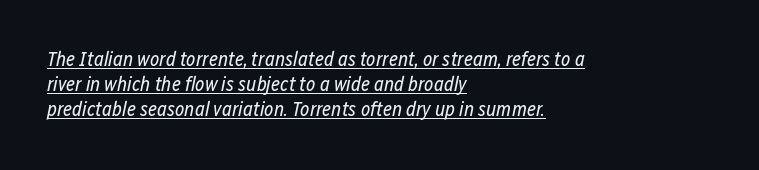
{"italic": "yes", "lean": "right", "slant_degrees": 12, "bold": "no", "underline": "yes", "align": "left", "line_spacing": "normal", "line_spacing_ratio": 1.26, "letter_spacing": "normal", "letter_spacing_em": 0.0, "glyph_px": 20}
